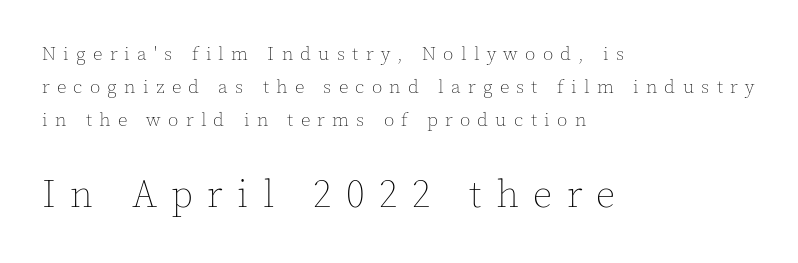
Q: Is the text bold? A: No.
Q: Is the text italic (slanted)? A: No, it is upright.
Q: Is the text underlined? A: No.
Q: How is the paragraph aligned? A: Left-aligned.
Q: Is the spacing between letters normal or unusually wide? A: Unusually wide.
Q: Which block of text is set in a larger size, the first (top) or the second (bottom)? A: The second (bottom) one.
Q: Width (condensed, normal, or wide)? A: Normal.
Q: x-height? A: Medium.
Q: Monospaced? A: No.
